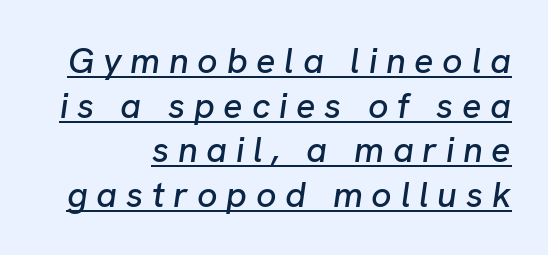
{"italic": "yes", "lean": "right", "slant_degrees": 8, "width": "normal", "stroke_contrast": "low", "x_height": "medium", "monospaced": "no", "underline": "yes", "align": "right", "line_spacing_ratio": 1.24, "letter_spacing": "wide", "letter_spacing_em": 0.24, "glyph_px": 36}
